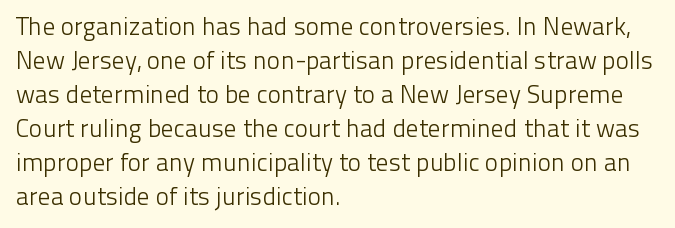
Q: Is the text bold? A: No.
Q: Is the text italic (slanted)? A: No, it is upright.
Q: Is the text underlined? A: No.
Q: How is the paragraph aligned? A: Left-aligned.
Q: Is the spacing between letters normal or unusually wide? A: Normal.
Q: Is the spacing between lines tight, normal or loose? A: Normal.
